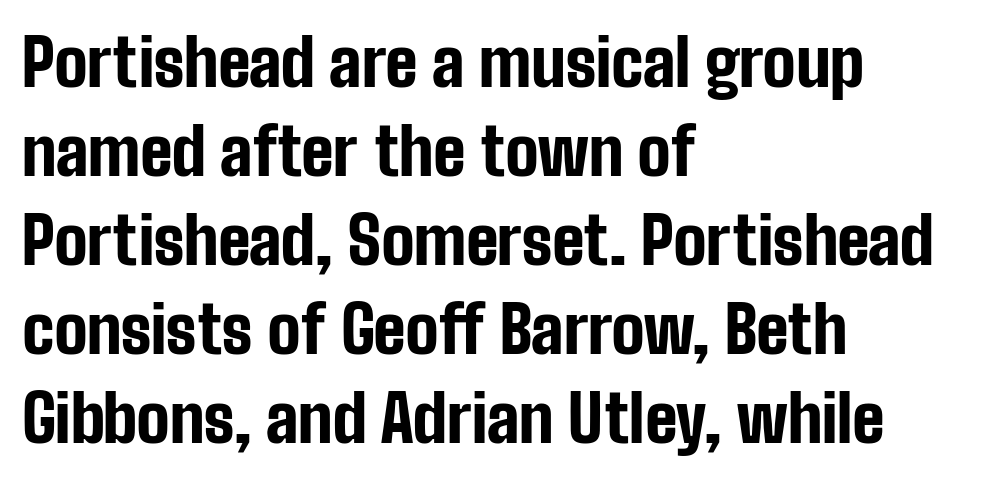
Rule under the text: the space is simply empty. Note the varied advance widths — an 'i' is clearly narrower than an 'm'. The face used here is a sans, in the tradition of grotesques and geometrics. Look at the tracking — it's just the regular setting, nothing added. Style check: upright. All the whitespace from short lines collects on the right.
